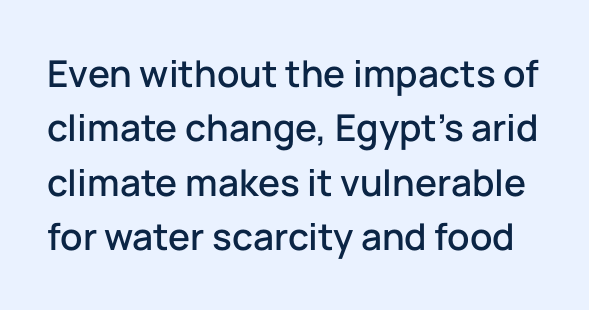
Q: Is the text italic (slanted)? A: No, it is upright.
Q: Is the typeface a serif or a sans-serif typeface? A: Sans-serif.
Q: Is the text underlined? A: No.
Q: Is the spacing between letters normal or unusually wide? A: Normal.
Q: Is the spacing between lines tight, normal or loose? A: Normal.
Q: Width (condensed, normal, or wide)? A: Normal.
Q: Stroke contrast? A: Low.
Q: x-height? A: Medium.
Q: Monospaced? A: No.
